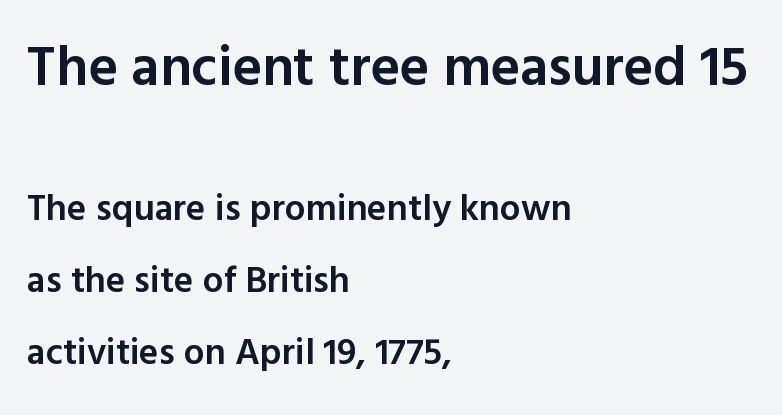
{"serif": "no", "italic": "no", "bold": "semi", "weight": "semibold", "width": "normal", "x_height": "medium", "monospaced": "no", "underline": "no", "align": "left", "line_spacing": "loose", "line_spacing_ratio": 1.95, "letter_spacing": "normal", "letter_spacing_em": 0.0, "larger_block": "first", "size_ratio": 1.51, "glyph_px": 56}
